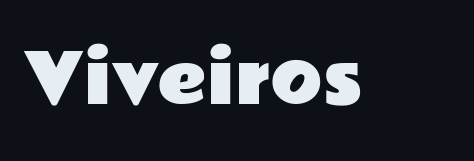
The axis of the letterforms is exactly vertical. Descenders hang freely into open space. These lines keep a tight, regular rhythm from letter to letter. The letters advance in unequal steps, a hallmark of proportional type. No feet cap the strokes, marking this as sans-serif type.
